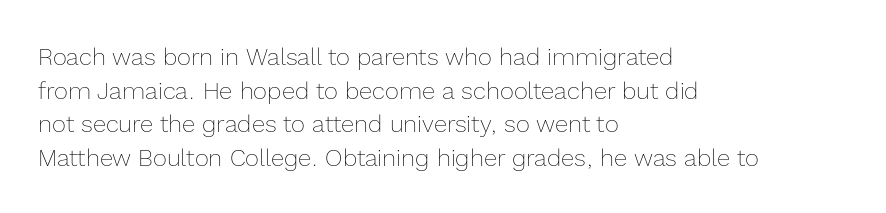
Q: Is the text bold? A: No.
Q: Is the text italic (slanted)? A: No, it is upright.
Q: Is the text underlined? A: No.
Q: How is the paragraph aligned? A: Left-aligned.
Q: Is the spacing between letters normal or unusually wide? A: Normal.
Q: Is the spacing between lines tight, normal or loose? A: Normal.
